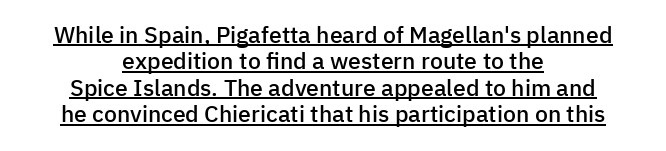
Q: Is the text bold? A: Semi-bold.
Q: Is the text italic (slanted)? A: No, it is upright.
Q: Is the text underlined? A: Yes.
Q: How is the paragraph aligned? A: Centered.
Q: Is the spacing between letters normal or unusually wide? A: Normal.
Q: Is the spacing between lines tight, normal or loose? A: Tight.
